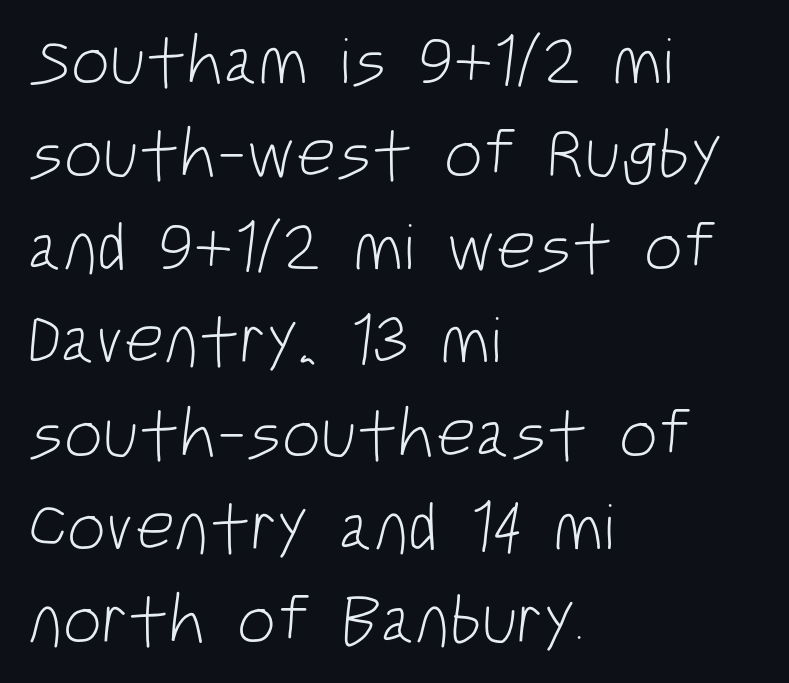
What kind of face is this? One without serifs — a sans. The font is comparable to plain body text, perhaps lighter. Horizontal bands of white between lines are of average thickness. The specimen omits any rule beneath the text block's lines. These lines are set flush left with a ragged right edge. The type is set solid horizontally, with unmodified tracking.
